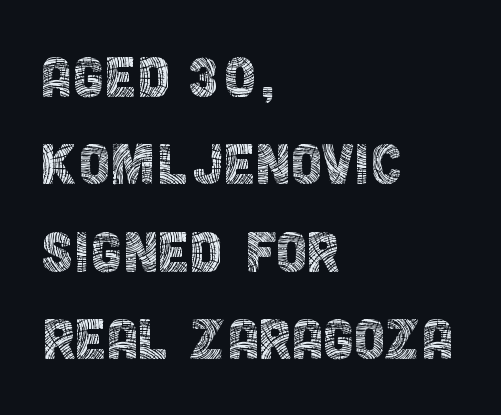
{"serif": "no", "italic": "no", "bold": "no", "weight": "thin", "width": "condensed", "x_height": "large", "monospaced": "no", "underline": "no", "align": "left", "line_spacing_ratio": 1.23, "letter_spacing": "normal", "letter_spacing_em": 0.0, "glyph_px": 71}
